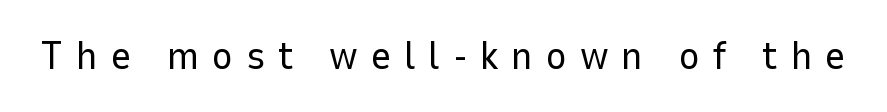
{"serif": "no", "italic": "no", "bold": "no", "weight": "regular", "width": "normal", "stroke_contrast": "low", "x_height": "medium", "monospaced": "no", "underline": "no", "letter_spacing": "wide", "letter_spacing_em": 0.32, "glyph_px": 40}
